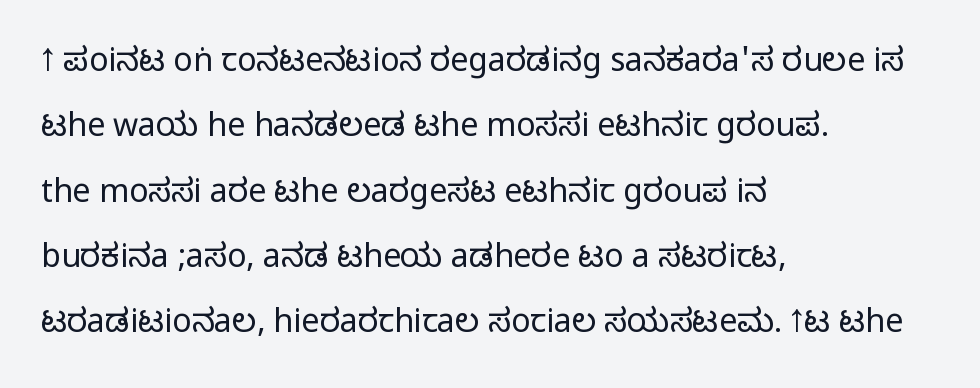
{"serif": "no", "italic": "no", "width": "condensed", "stroke_contrast": "medium", "monospaced": "no", "underline": "no", "align": "left", "line_spacing": "loose", "line_spacing_ratio": 2.04, "letter_spacing": "normal", "letter_spacing_em": 0.0, "glyph_px": 32}
